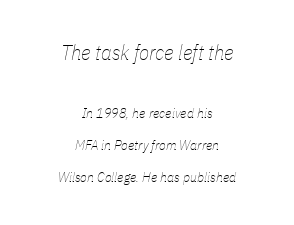
These lines stack symmetrically, like a column narrowing and widening about its center. This is oblique type, the kind used for emphasis or titles. Note: larger setting up top, smaller setting below. Anything drawn beneath the words? Only blank space. Observe the ordinary spacing: letters are neighbours, not strangers.
